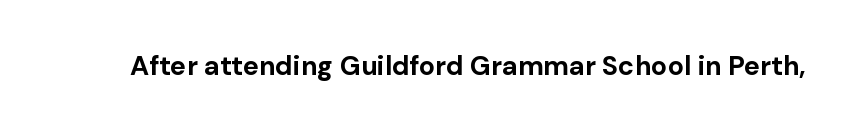
The image shows 27 px bold type, upright; set normal letter spacing, not underlined.
